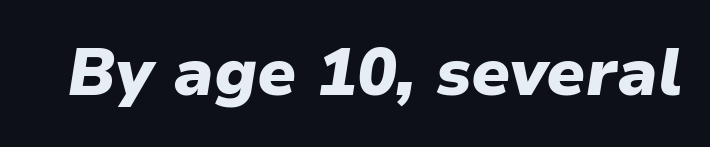
Caption: bold face, heavy strokes. These lines are rendered in a variable-pitch font. The whole block is typeset with a tilt. Between one letter and the next there's only the usual sliver of space.
